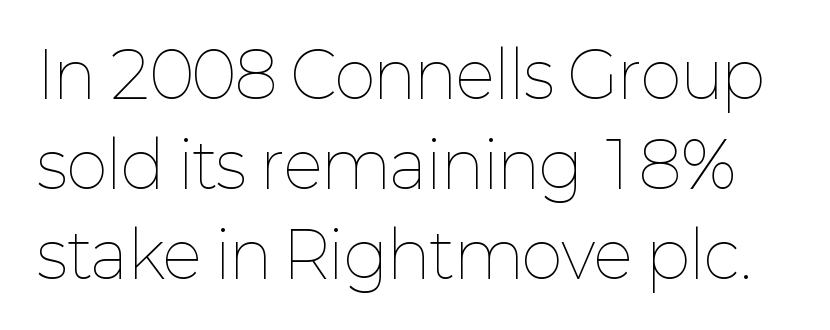
The image shows 63 px thin type, upright; set normal line spacing (1.43x), normal letter spacing, not underlined; low stroke contrast and a medium x-height.
